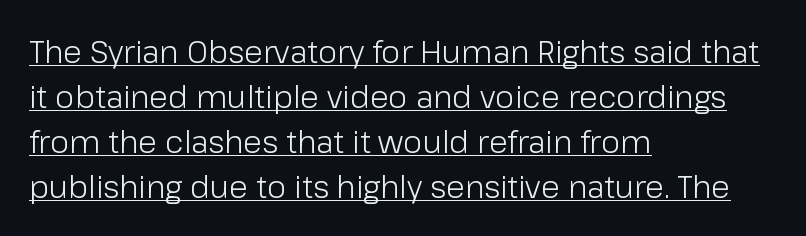
Q: Is the text bold? A: No.
Q: Is the text italic (slanted)? A: No, it is upright.
Q: Is the typeface a serif or a sans-serif typeface? A: Sans-serif.
Q: Is the text underlined? A: Yes.
Q: How is the paragraph aligned? A: Left-aligned.
Q: Is the spacing between letters normal or unusually wide? A: Normal.
Q: Is the spacing between lines tight, normal or loose? A: Normal.
Q: Width (condensed, normal, or wide)? A: Normal.
Q: Stroke contrast? A: Low.
Q: x-height? A: Medium.
Q: Monospaced? A: No.
